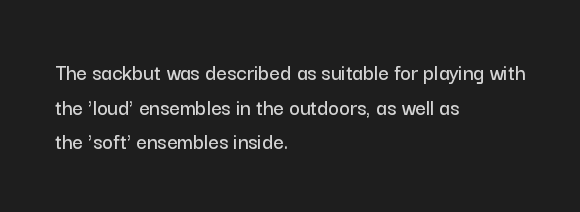
{"italic": "no", "underline": "no", "align": "left", "line_spacing": "normal", "line_spacing_ratio": 1.51, "letter_spacing": "normal", "letter_spacing_em": 0.0, "glyph_px": 23}
